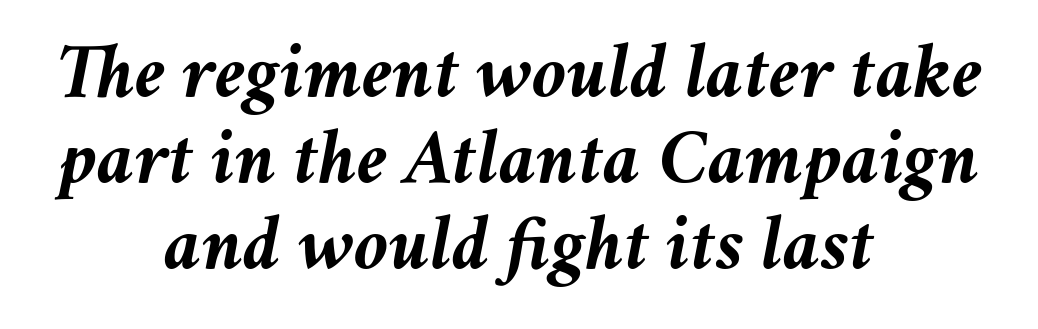
The image shows 79 px semibold type, italic (leaning right); set centered, tight line spacing (1.09x), normal letter spacing, not underlined; medium stroke contrast and a medium x-height.
